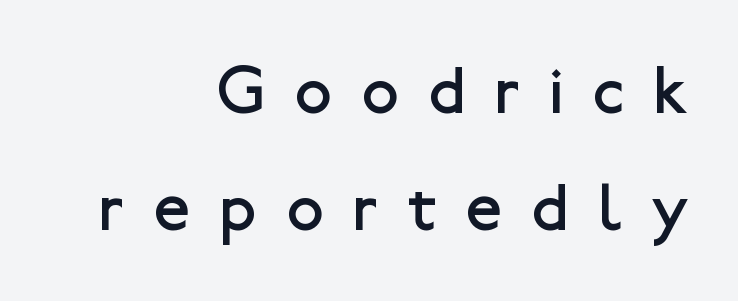
Q: Is the text bold? A: No.
Q: Is the text italic (slanted)? A: No, it is upright.
Q: Is the typeface a serif or a sans-serif typeface? A: Sans-serif.
Q: Is the text underlined? A: No.
Q: How is the paragraph aligned? A: Right-aligned.
Q: Is the spacing between letters normal or unusually wide? A: Unusually wide.
Q: Width (condensed, normal, or wide)? A: Normal.
Q: Stroke contrast? A: Low.
Q: x-height? A: Medium.
Q: Monospaced? A: No.
